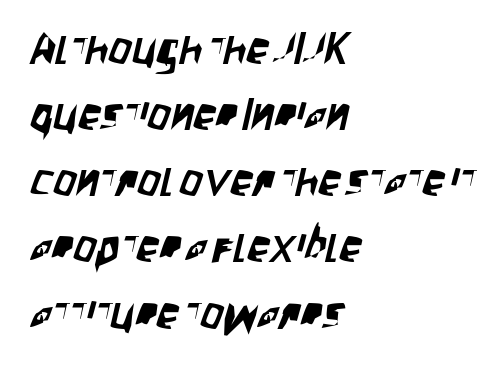
Rule under the text: the space is simply empty. The face used here is proportionally spaced, like ordinary book or web type. The line texture is even and compact thanks to regular tracking. Stroke terminals: plain, sans-serif.
